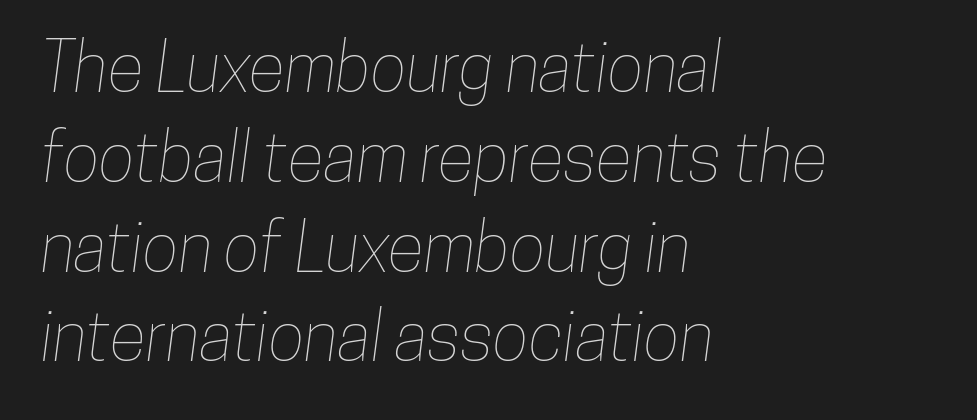
Proportional: the letters do not fall into vertical columns. The rendering uses a moderate line-height, typical for paragraphs. The words here are not underlined. Honestly, the letter spacing is just normal — you wouldn't notice it. The compositor pushed each line to the left boundary.
